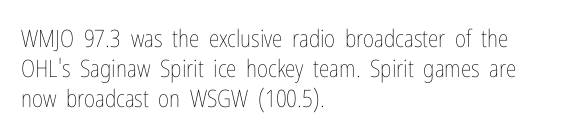
The image shows 24 px text type, upright; set left-aligned, line spacing 1.24x, normal letter spacing, not underlined.
